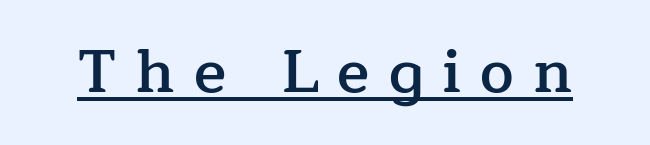
The image shows 60 px semibold serif type, upright; set unusually wide letter spacing (+0.32 em), underlined; low stroke contrast and a medium x-height.
